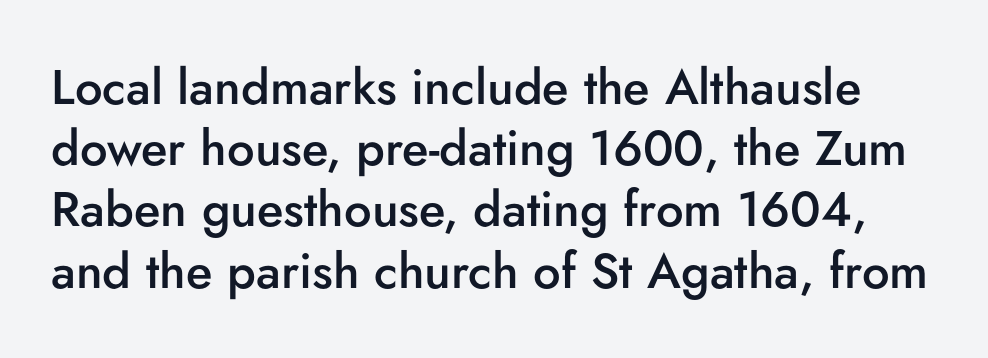
Nothing unusual about the tracking: characters are spaced as the font intends. The type family on display is of the sans-serif kind. The foot of each line stays bare and open. You could not count columns in this text — the font is proportionally spaced.
